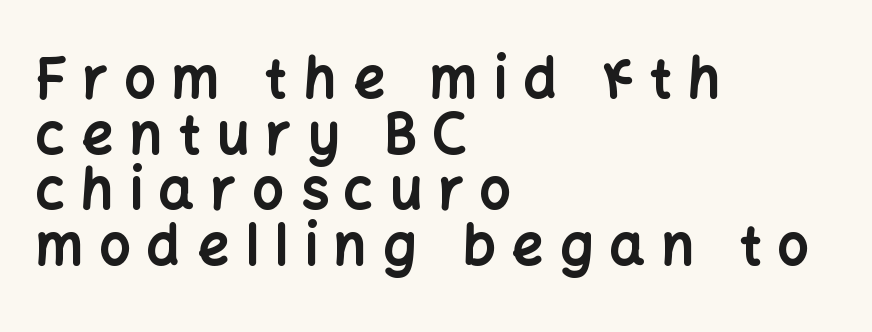
Q: Is the text bold? A: Yes.
Q: Is the text italic (slanted)? A: No, it is upright.
Q: Is the typeface a serif or a sans-serif typeface? A: Sans-serif.
Q: Is the text underlined? A: No.
Q: How is the paragraph aligned? A: Left-aligned.
Q: Is the spacing between letters normal or unusually wide? A: Unusually wide.
Q: Is the spacing between lines tight, normal or loose? A: Tight.
Q: Width (condensed, normal, or wide)? A: Normal.
Q: Stroke contrast? A: Low.
Q: x-height? A: Medium.
Q: Monospaced? A: No.
